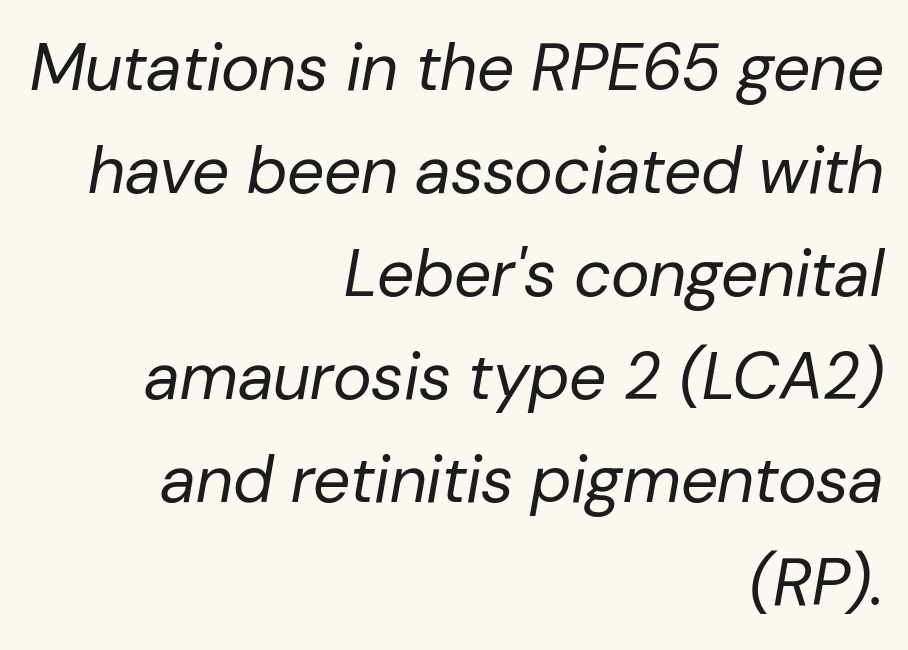
Q: Is the text bold? A: No.
Q: Is the text italic (slanted)? A: Yes, it leans right by about 10 degrees.
Q: Is the text underlined? A: No.
Q: How is the paragraph aligned? A: Right-aligned.
Q: Is the spacing between letters normal or unusually wide? A: Normal.
Q: Is the spacing between lines tight, normal or loose? A: Normal.
Q: Width (condensed, normal, or wide)? A: Normal.
Q: Stroke contrast? A: Low.
Q: x-height? A: Medium.
Q: Monospaced? A: No.
